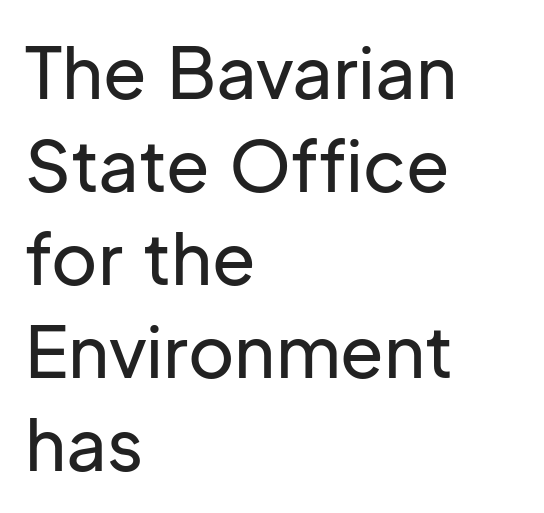
{"serif": "no", "italic": "no", "width": "normal", "stroke_contrast": "low", "x_height": "medium", "monospaced": "no", "underline": "no", "align": "left", "line_spacing": "normal", "line_spacing_ratio": 1.31, "letter_spacing": "normal", "letter_spacing_em": 0.0, "glyph_px": 71}
